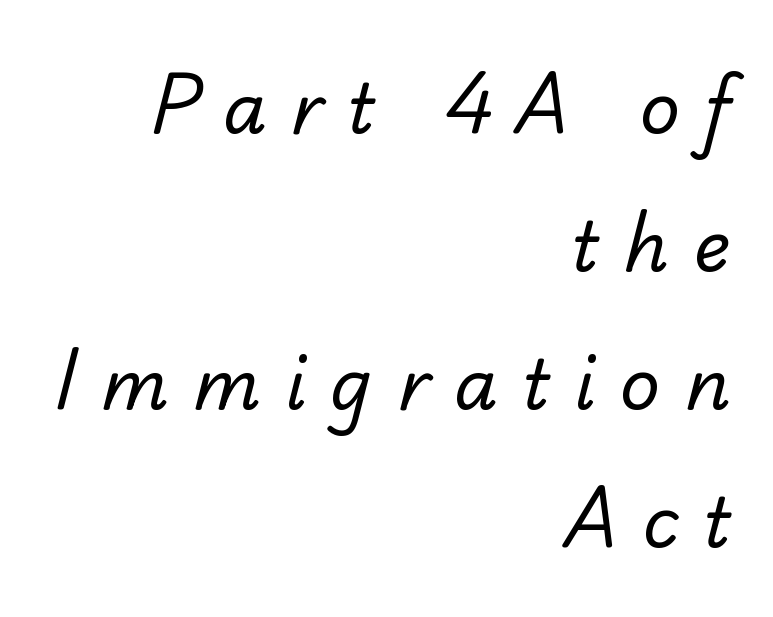
Q: Is the text bold? A: No.
Q: Is the typeface a serif or a sans-serif typeface? A: Sans-serif.
Q: Is the text underlined? A: No.
Q: How is the paragraph aligned? A: Right-aligned.
Q: Is the spacing between letters normal or unusually wide? A: Unusually wide.
Q: Is the spacing between lines tight, normal or loose? A: Loose.
Q: Width (condensed, normal, or wide)? A: Normal.
Q: Stroke contrast? A: Low.
Q: x-height? A: Small.
Q: Monospaced? A: No.
